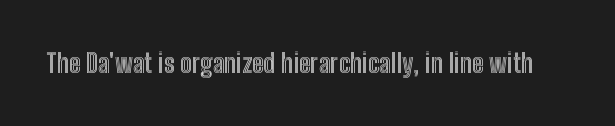
Is there any slant? The stems are plumb. Descenders are the only things crossing below the line. The line texture is even and compact thanks to regular tracking.
